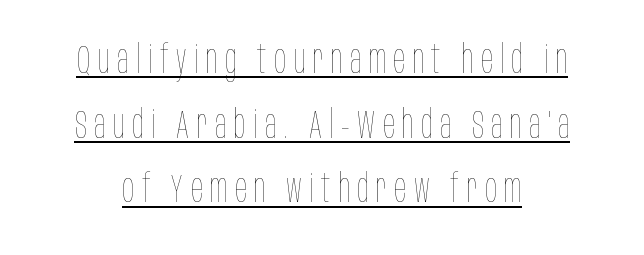
Q: Is the text bold? A: No.
Q: Is the text italic (slanted)? A: No, it is upright.
Q: Is the text underlined? A: Yes.
Q: Is the spacing between lines tight, normal or loose? A: Normal.
Q: Width (condensed, normal, or wide)? A: Condensed.
Q: Stroke contrast? A: Low.
Q: x-height? A: Large.
Q: Monospaced? A: No.
